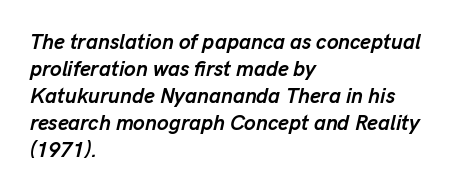
Q: Is the text bold? A: Yes.
Q: Is the text italic (slanted)? A: Yes, it leans right by about 13 degrees.
Q: Is the text underlined? A: No.
Q: How is the paragraph aligned? A: Left-aligned.
Q: Is the spacing between letters normal or unusually wide? A: Normal.
Q: Is the spacing between lines tight, normal or loose? A: Normal.
